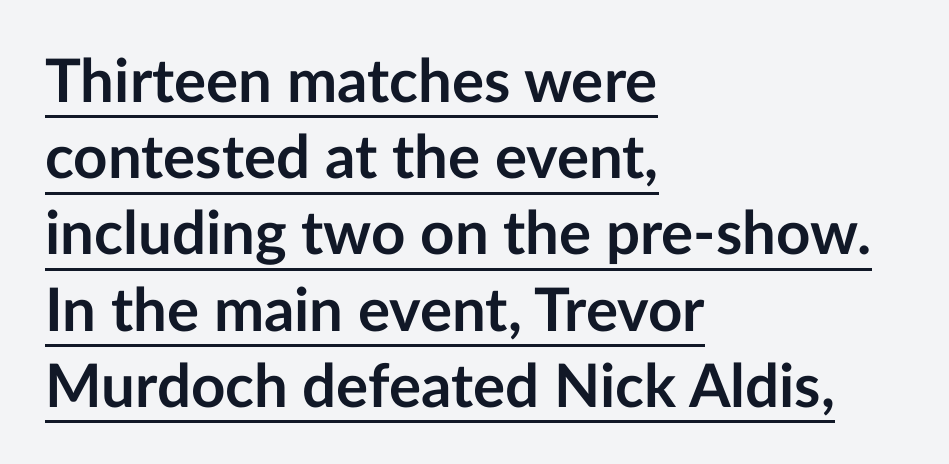
The face used here appears with an underline applied. Each new line begins a customary step beneath the previous one. Every row of glyphs begins at an identical x-position on the left. Stroke thickness is high; the sample reads as a true bold. The face used here is proportionally spaced, like ordinary book or web type. Regarding serifs, this sample does without them.
